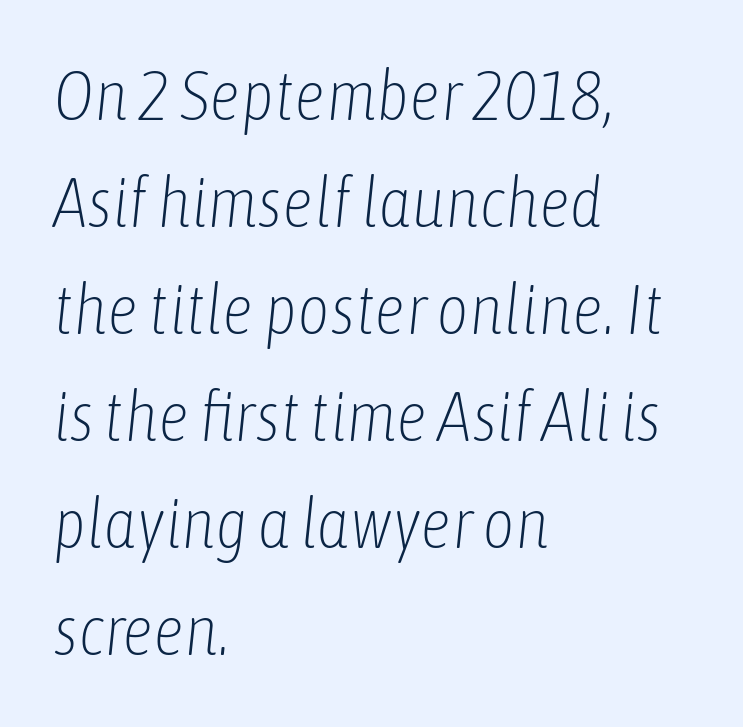
The image shows 70 px light, condensed type, italic (leaning right); set left-aligned, normal line spacing (1.53x), normal letter spacing, not underlined; low stroke contrast and a medium x-height.
